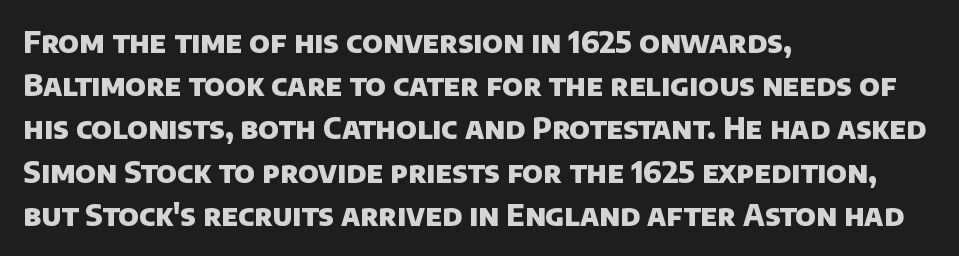
The image shows 29 px heavy sans-serif type; set left-aligned, normal line spacing (1.49x), normal letter spacing, not underlined; low stroke contrast and a large x-height.
